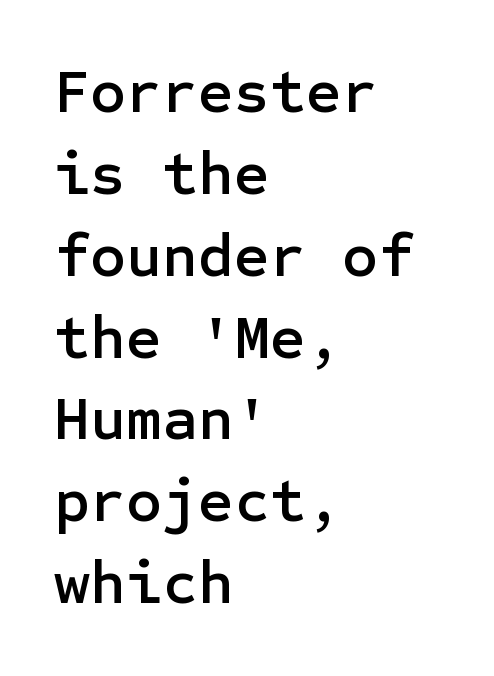
A typesetter would mark this as roman, not italic. How are the letters spaced? Ordinarily, with no added tracking. Evenly set lines give the paragraph a standard silhouette. The face used here is a sans, in the tradition of grotesques and geometrics.
